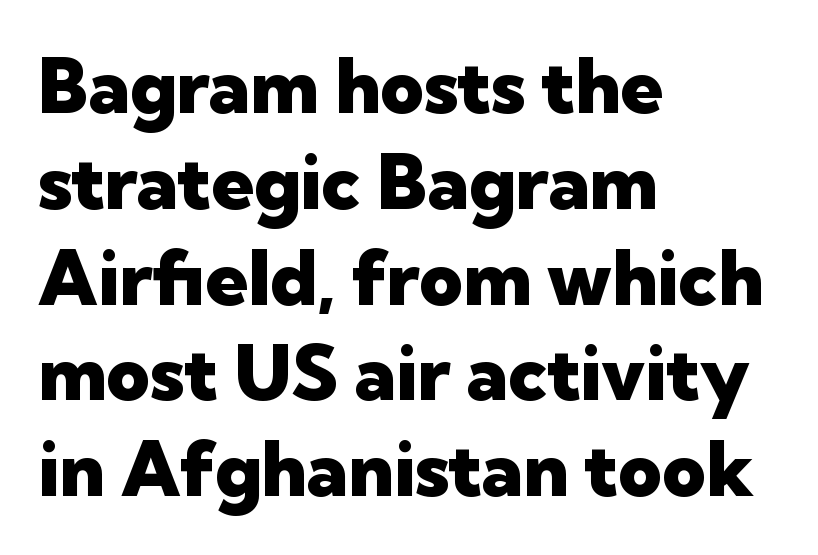
{"serif": "no", "italic": "no", "bold": "yes", "weight": "heavy", "width": "normal", "stroke_contrast": "low", "x_height": "medium", "monospaced": "no", "underline": "no", "align": "left", "line_spacing": "normal", "line_spacing_ratio": 1.26, "letter_spacing": "normal", "letter_spacing_em": 0.0, "glyph_px": 76}
